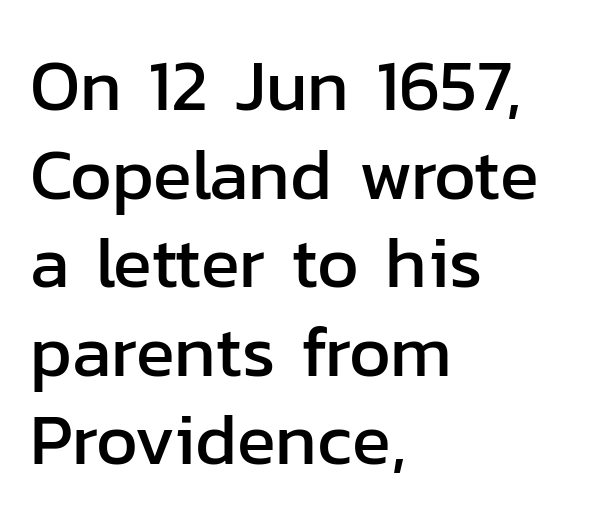
{"serif": "no", "italic": "no", "width": "normal", "stroke_contrast": "low", "x_height": "medium", "monospaced": "no", "underline": "no", "align": "left", "line_spacing_ratio": 1.23, "letter_spacing": "normal", "letter_spacing_em": 0.0, "glyph_px": 72}
